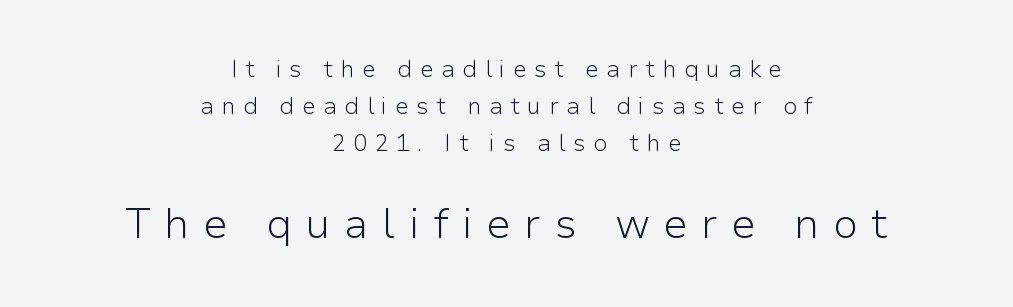
Varying glyph widths throughout — classic text-font behaviour. Horizontal alignment here is central, giving a formal, balanced look. The strip under each line holds only bare page. You could only call the tracking loose — the letters float apart.
